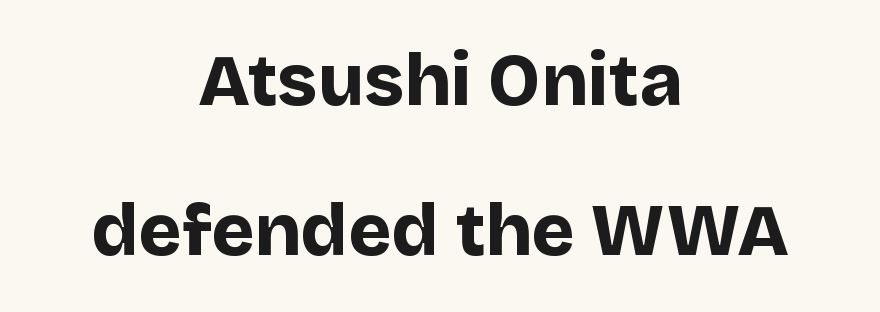
Q: Is the text bold? A: Yes.
Q: Is the text italic (slanted)? A: No, it is upright.
Q: Is the typeface a serif or a sans-serif typeface? A: Sans-serif.
Q: Is the text underlined? A: No.
Q: How is the paragraph aligned? A: Centered.
Q: Is the spacing between letters normal or unusually wide? A: Normal.
Q: Is the spacing between lines tight, normal or loose? A: Loose.
Q: Width (condensed, normal, or wide)? A: Normal.
Q: Stroke contrast? A: Low.
Q: x-height? A: Large.
Q: Monospaced? A: No.
